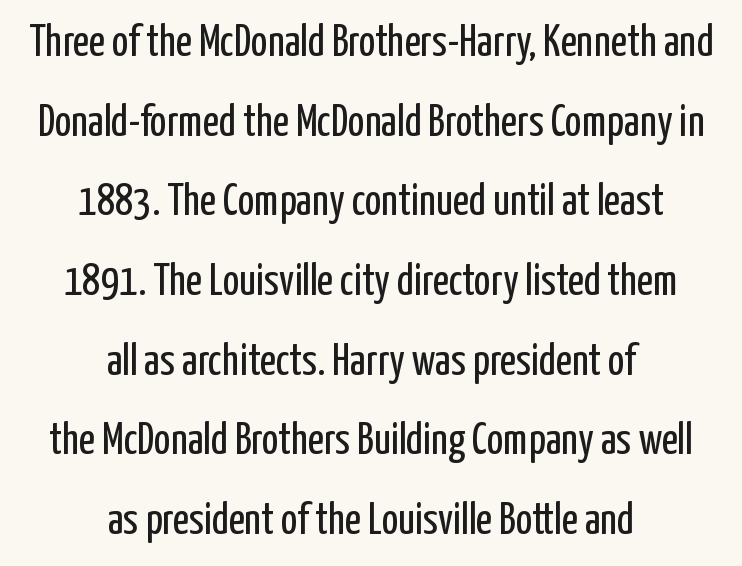
Q: Is the text bold? A: No.
Q: Is the text italic (slanted)? A: No, it is upright.
Q: Is the typeface a serif or a sans-serif typeface? A: Sans-serif.
Q: Is the text underlined? A: No.
Q: How is the paragraph aligned? A: Centered.
Q: Is the spacing between letters normal or unusually wide? A: Normal.
Q: Width (condensed, normal, or wide)? A: Condensed.
Q: Stroke contrast? A: Low.
Q: x-height? A: Medium.
Q: Monospaced? A: No.
